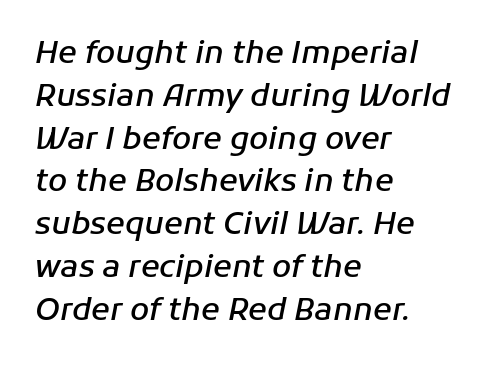
Q: Is the text bold? A: Semi-bold.
Q: Is the text italic (slanted)? A: Yes, it leans right by about 11 degrees.
Q: Is the text underlined? A: No.
Q: How is the paragraph aligned? A: Left-aligned.
Q: Is the spacing between letters normal or unusually wide? A: Normal.
Q: Is the spacing between lines tight, normal or loose? A: Normal.
Q: Width (condensed, normal, or wide)? A: Normal.
Q: Stroke contrast? A: Low.
Q: x-height? A: Medium.
Q: Monospaced? A: No.
